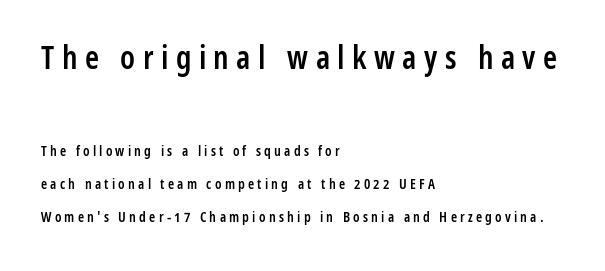
{"serif": "no", "italic": "no", "bold": "semi", "weight": "semibold", "width": "condensed", "stroke_contrast": "low", "x_height": "medium", "monospaced": "no", "underline": "no", "align": "left", "line_spacing": "loose", "line_spacing_ratio": 2.38, "letter_spacing": "wide", "letter_spacing_em": 0.23, "larger_block": "first", "size_ratio": 2.29, "glyph_px": 32}
